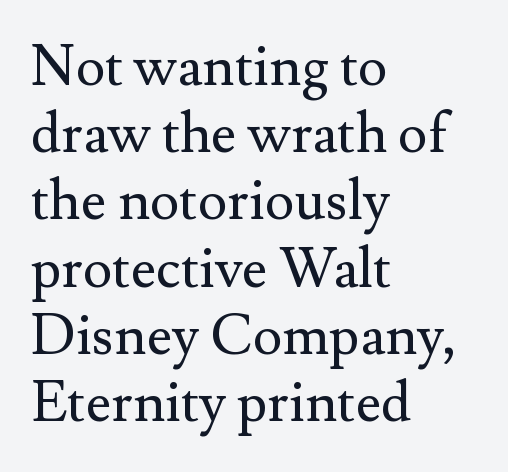
{"serif": "yes", "italic": "no", "bold": "no", "weight": "regular", "width": "normal", "stroke_contrast": "medium", "x_height": "small", "monospaced": "no", "underline": "no", "align": "left", "line_spacing_ratio": 1.2, "letter_spacing": "normal", "letter_spacing_em": 0.0, "glyph_px": 56}
